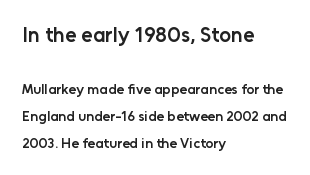
{"italic": "no", "bold": "semi", "underline": "no", "align": "left", "line_spacing": "loose", "line_spacing_ratio": 1.95, "letter_spacing": "normal", "letter_spacing_em": 0.0, "larger_block": "first", "size_ratio": 1.5, "glyph_px": 21}
